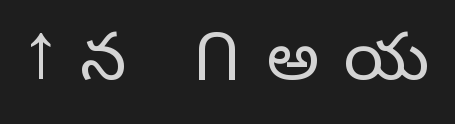
{"serif": "no", "italic": "no", "bold": "no", "weight": "light", "width": "normal", "stroke_contrast": "low", "x_height": "medium", "monospaced": "no", "underline": "no", "letter_spacing": "wide", "letter_spacing_em": 0.38, "glyph_px": 66}
